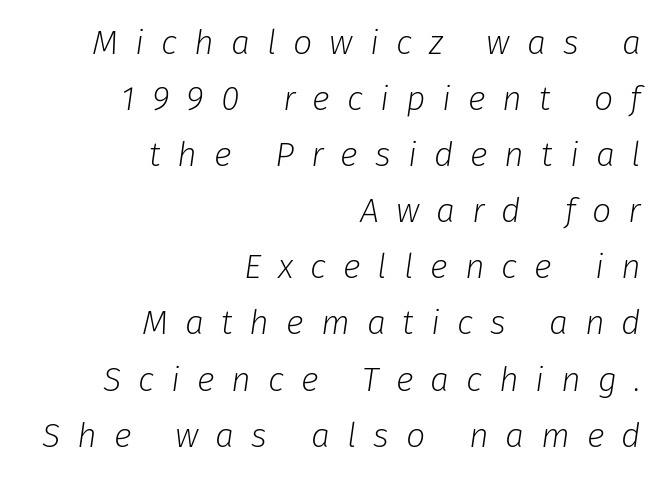
{"italic": "yes", "lean": "right", "slant_degrees": 8, "bold": "no", "weight": "light", "width": "normal", "stroke_contrast": "low", "x_height": "medium", "monospaced": "no", "underline": "no", "align": "right", "line_spacing": "normal", "line_spacing_ratio": 1.65, "letter_spacing": "wide", "letter_spacing_em": 0.5, "glyph_px": 34}
